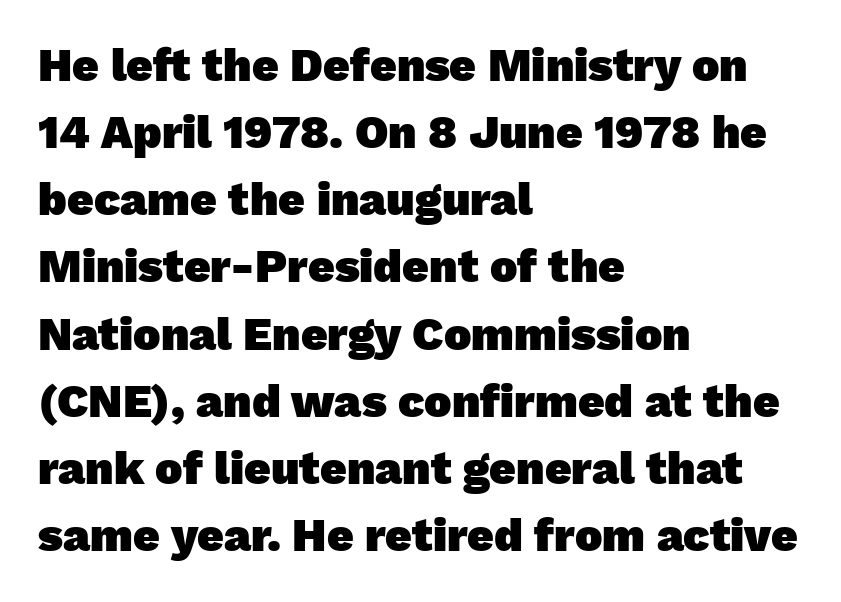
The image shows 46 px heavy sans-serif type; set left-aligned, normal line spacing (1.46x), normal letter spacing, not underlined; low stroke contrast and a medium x-height.
